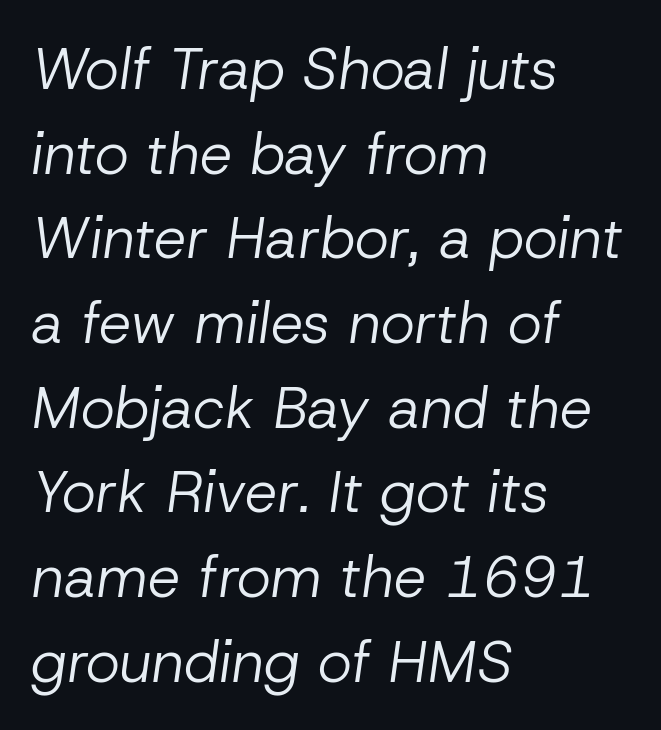
{"italic": "yes", "lean": "right", "slant_degrees": 8, "bold": "no", "weight": "regular", "width": "normal", "stroke_contrast": "low", "x_height": "medium", "monospaced": "no", "underline": "no", "align": "left", "line_spacing": "normal", "line_spacing_ratio": 1.46, "letter_spacing": "normal", "letter_spacing_em": 0.0, "glyph_px": 58}
